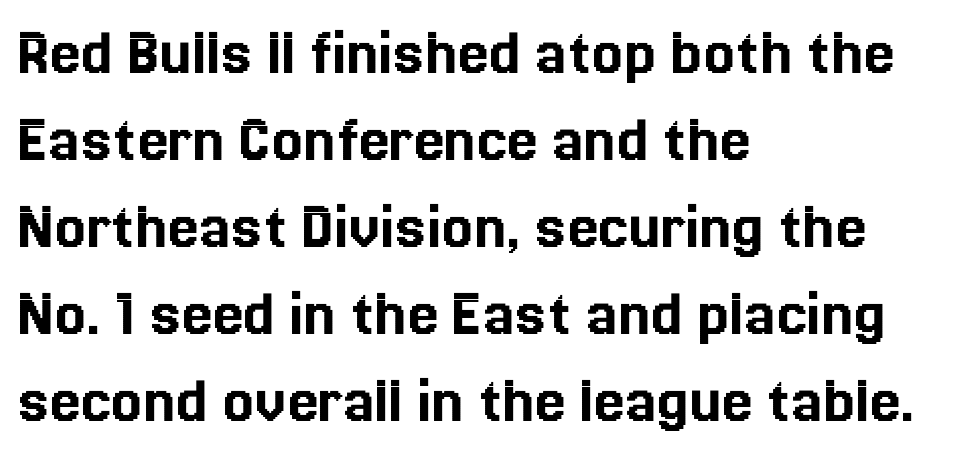
{"italic": "no", "width": "normal", "x_height": "medium", "monospaced": "no", "underline": "no", "align": "left", "line_spacing": "normal", "line_spacing_ratio": 1.26, "letter_spacing": "normal", "letter_spacing_em": 0.0, "glyph_px": 69}
